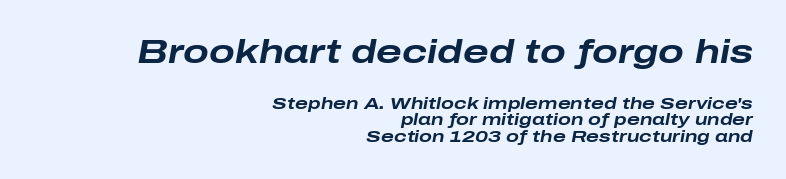
Look at the stroke-to-counter ratio: heavy, a bold. Here the glyphs are tracked normally, forming tight word shapes. If you squint, the top block still reads clearly — it's the larger of the two. The rendering anchors every line to the right-hand side. Each row of text sits above clean, open space.
